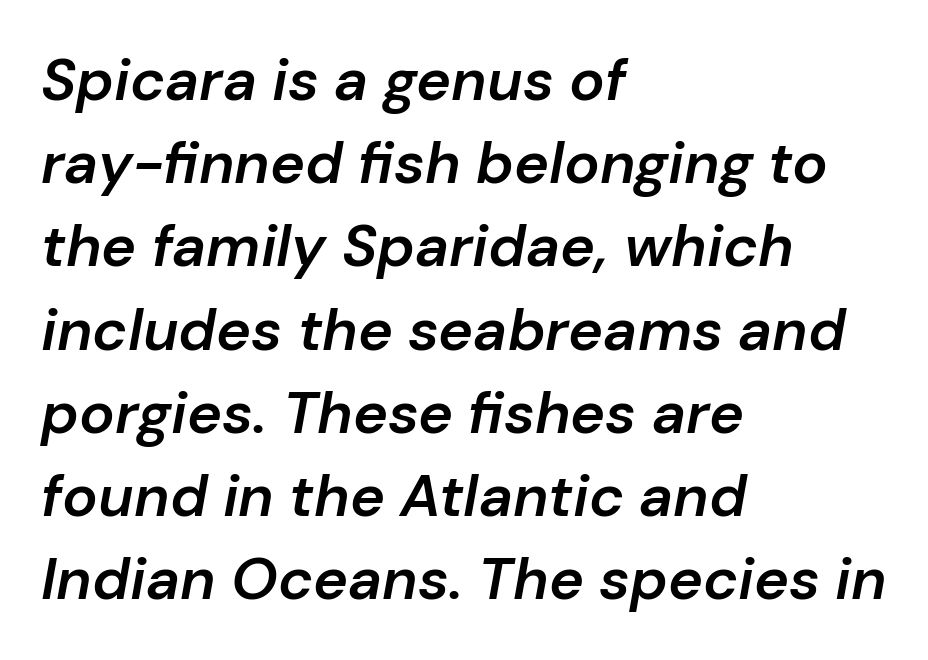
The image shows 59 px semibold type, italic (leaning right); set left-aligned, normal line spacing (1.41x), normal letter spacing, not underlined; low stroke contrast and a medium x-height.
